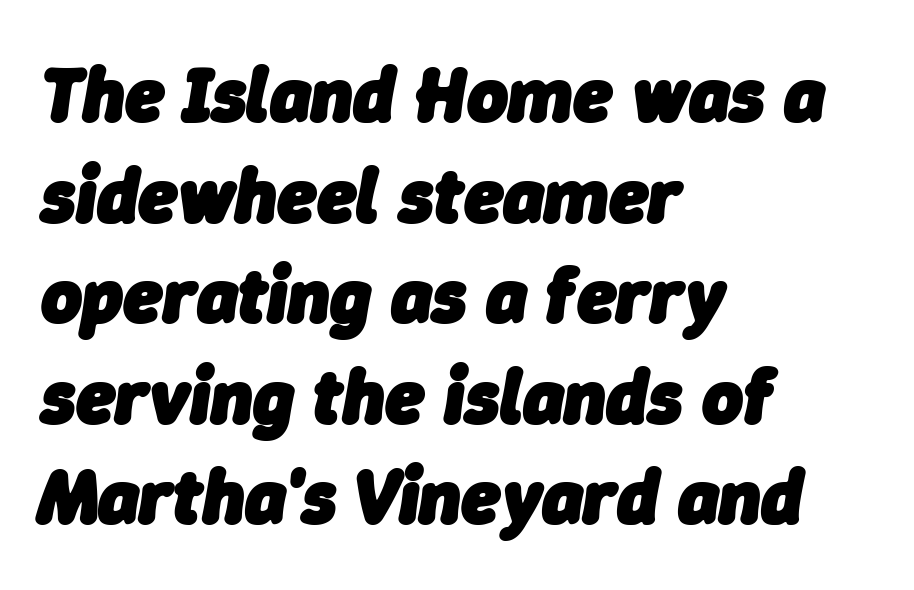
Q: Is the text bold? A: Yes.
Q: Is the text italic (slanted)? A: Yes, it leans right by about 9 degrees.
Q: Is the text underlined? A: No.
Q: How is the paragraph aligned? A: Left-aligned.
Q: Is the spacing between letters normal or unusually wide? A: Normal.
Q: Is the spacing between lines tight, normal or loose? A: Normal.
Q: Width (condensed, normal, or wide)? A: Normal.
Q: Stroke contrast? A: Low.
Q: x-height? A: Medium.
Q: Monospaced? A: No.
